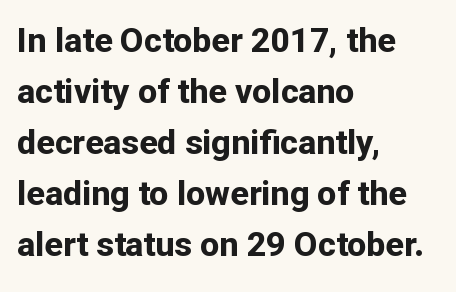
The image shows 34 px bold sans-serif type, upright; set left-aligned, normal line spacing (1.5x), normal letter spacing, not underlined; low stroke contrast and a medium x-height.
